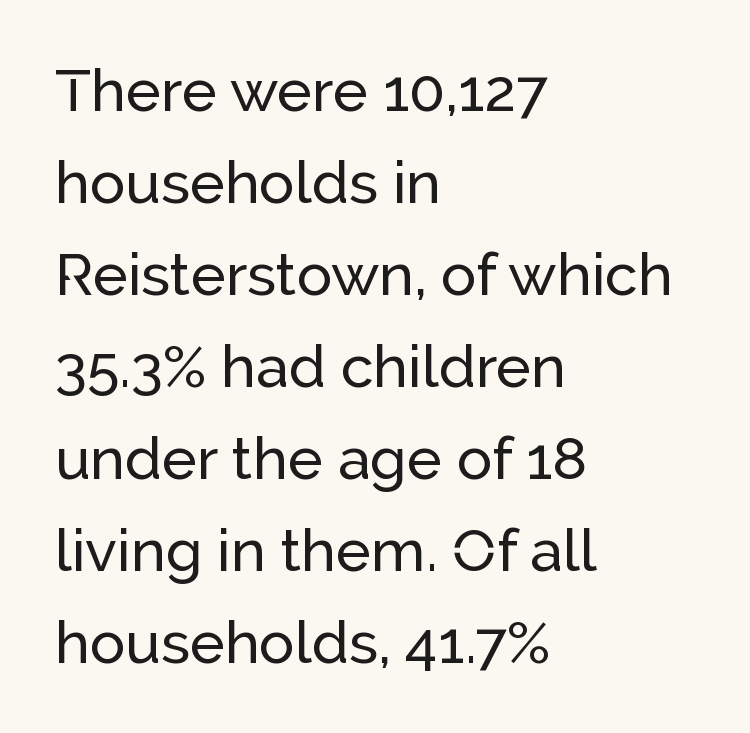
The lettering stays uniformly vertical, giving the passage a roman look. The passage shown stacks its lines at a standard gap. Underlining? Definitely not there. The typesetter chose a ragged-right arrangement here. Here the glyphs are tracked normally, forming tight word shapes. The rendering shows plain stroke endings on the letterforms — a sans-serif design.
